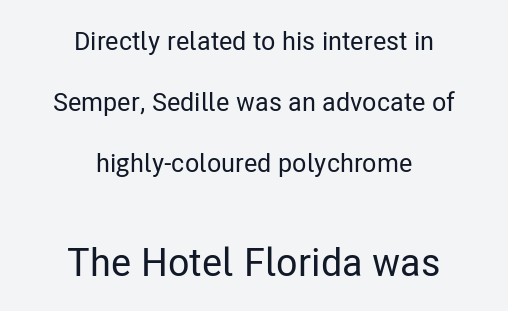
The image shows 39 px condensed sans-serif type, upright; set centered, loose line spacing (2.34x), normal letter spacing, not underlined; the second (bottom) block is 1.5x larger; low stroke contrast and a medium x-height.
